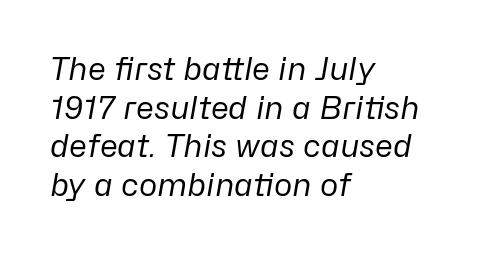
Q: Is the text bold? A: No.
Q: Is the text italic (slanted)? A: Yes, it leans right by about 10 degrees.
Q: Is the text underlined? A: No.
Q: How is the paragraph aligned? A: Left-aligned.
Q: Is the spacing between letters normal or unusually wide? A: Normal.
Q: Is the spacing between lines tight, normal or loose? A: Normal.
Q: Width (condensed, normal, or wide)? A: Normal.
Q: Stroke contrast? A: Low.
Q: x-height? A: Medium.
Q: Monospaced? A: No.
